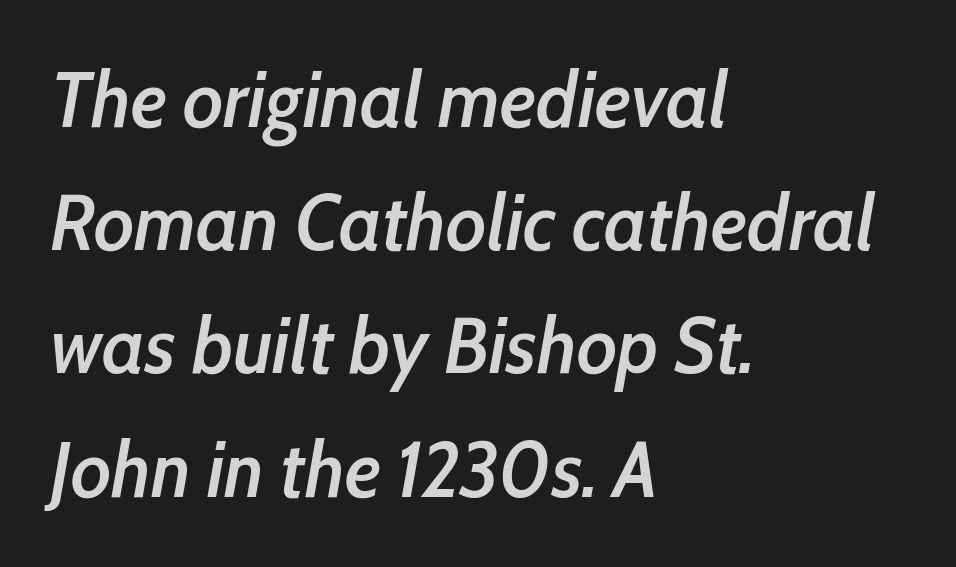
The image shows 79 px semibold, condensed type, italic (leaning right); set left-aligned, normal line spacing (1.56x), normal letter spacing, not underlined; low stroke contrast and a medium x-height.
